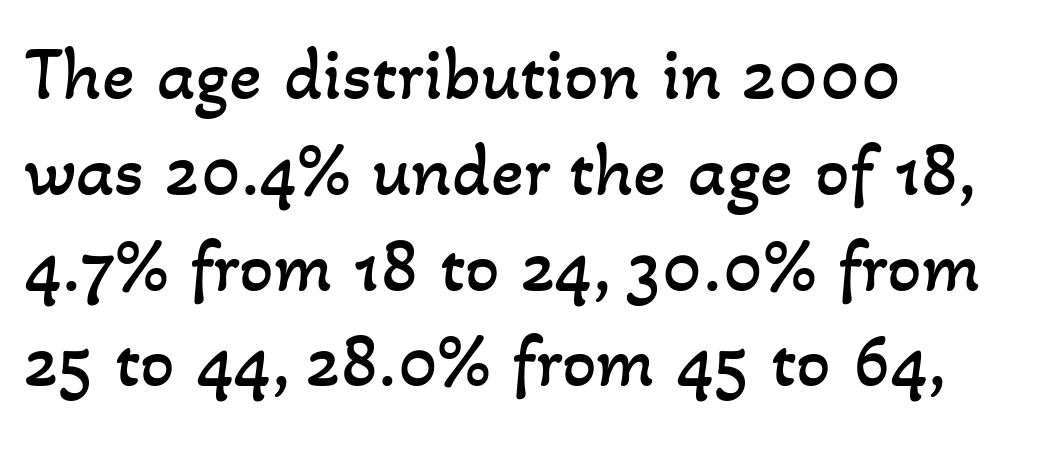
The image shows 76 px regular-weight type; set left-aligned, normal line spacing (1.26x), normal letter spacing, not underlined; low stroke contrast and a small x-height.
